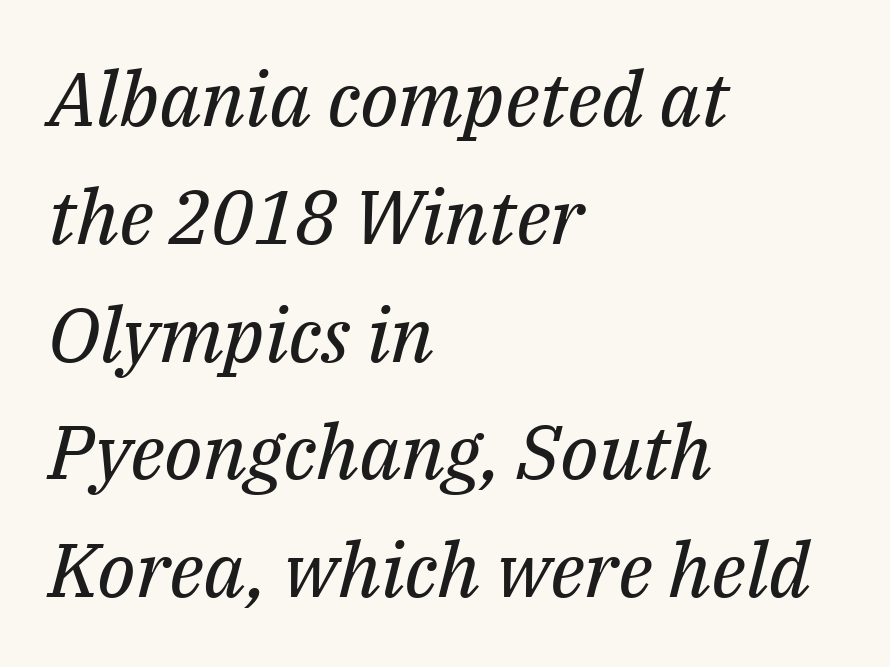
{"serif": "yes", "italic": "yes", "lean": "right", "slant_degrees": 14, "bold": "no", "weight": "regular", "width": "normal", "stroke_contrast": "medium", "x_height": "medium", "monospaced": "no", "underline": "no", "align": "left", "line_spacing": "normal", "line_spacing_ratio": 1.55, "letter_spacing": "normal", "letter_spacing_em": 0.0, "glyph_px": 76}
